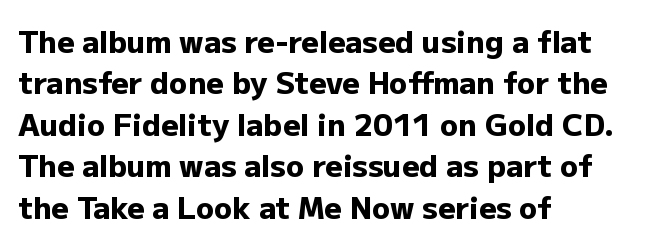
{"serif": "no", "italic": "no", "bold": "yes", "weight": "heavy", "width": "normal", "stroke_contrast": "low", "x_height": "medium", "monospaced": "no", "underline": "no", "align": "left", "line_spacing": "normal", "line_spacing_ratio": 1.38, "letter_spacing": "normal", "letter_spacing_em": 0.0, "glyph_px": 30}
